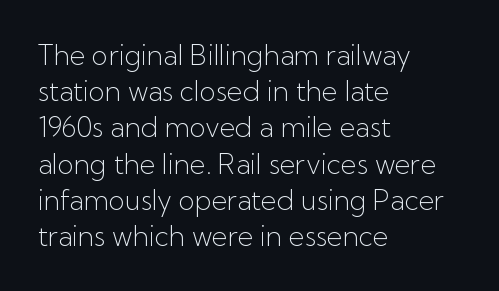
{"italic": "no", "bold": "no", "underline": "no", "align": "left", "line_spacing": "normal", "line_spacing_ratio": 1.34, "letter_spacing": "normal", "letter_spacing_em": 0.0, "glyph_px": 27}
